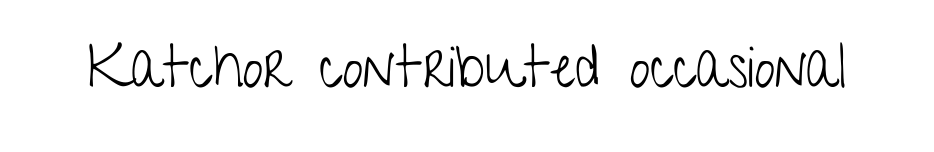
Q: Is the text bold? A: No.
Q: Is the text italic (slanted)? A: No, it is upright.
Q: Is the typeface a serif or a sans-serif typeface? A: Sans-serif.
Q: Is the text underlined? A: No.
Q: Is the spacing between letters normal or unusually wide? A: Normal.
Q: Width (condensed, normal, or wide)? A: Condensed.
Q: Stroke contrast? A: Low.
Q: x-height? A: Medium.
Q: Monospaced? A: No.
